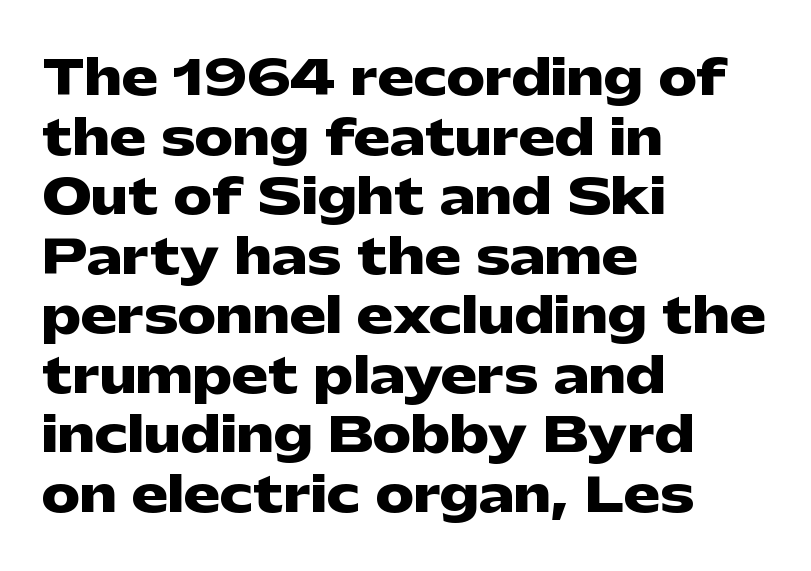
The baseline area is clear. Proportional: the letters do not fall into vertical columns. The typesetter chose a ragged-right arrangement here. Font category for this specimen: sans-serif. The lettering holds an erect, upright posture throughout. Is the type bold? Yes — the strokes are clearly thick and heavy.
